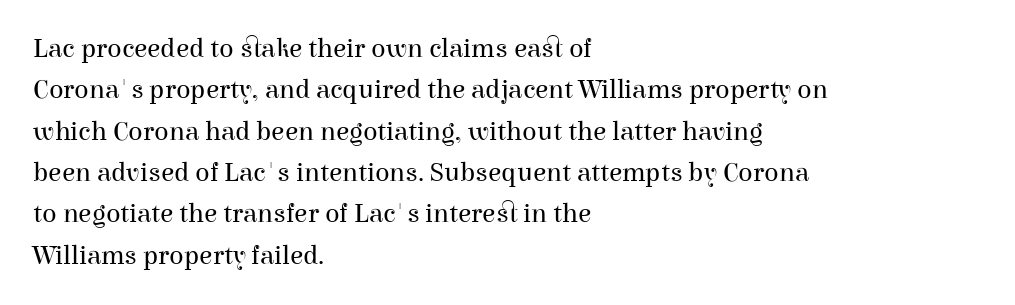
{"italic": "no", "bold": "no", "underline": "no", "align": "left", "line_spacing": "normal", "line_spacing_ratio": 1.53, "letter_spacing": "normal", "letter_spacing_em": 0.0, "glyph_px": 27}
